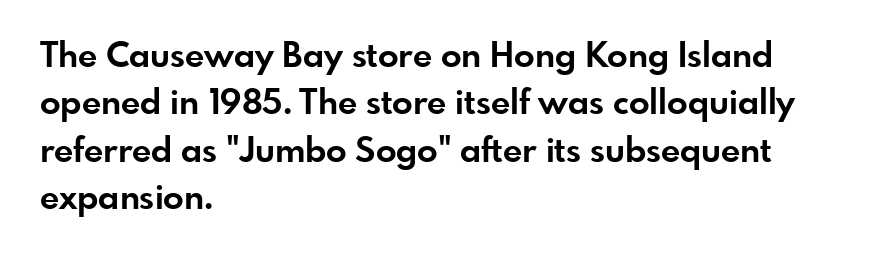
Q: Is the text bold? A: Yes.
Q: Is the text italic (slanted)? A: No, it is upright.
Q: Is the typeface a serif or a sans-serif typeface? A: Sans-serif.
Q: Is the text underlined? A: No.
Q: How is the paragraph aligned? A: Left-aligned.
Q: Is the spacing between letters normal or unusually wide? A: Normal.
Q: Is the spacing between lines tight, normal or loose? A: Normal.
Q: Width (condensed, normal, or wide)? A: Normal.
Q: Stroke contrast? A: Low.
Q: x-height? A: Small.
Q: Monospaced? A: No.
